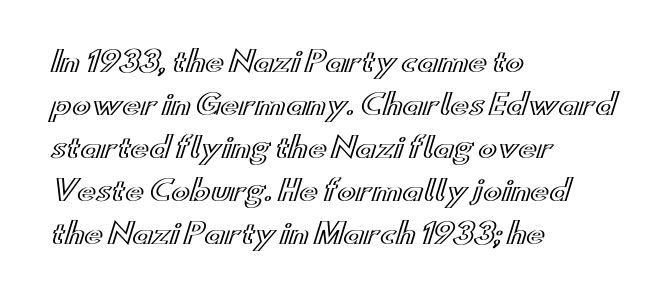
Visually the block forms a straight wall on the left and a jagged coastline on the right. This sample has the flowing, uneven cadence of proportional lettering. Letters rest on an invisible, unmarked baseline.
